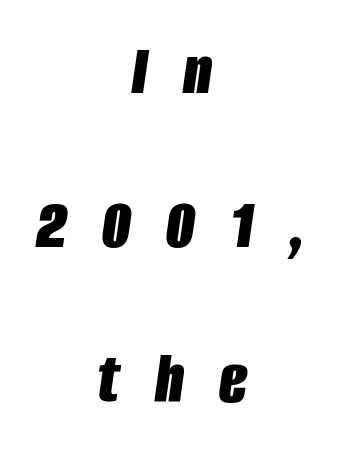
{"italic": "yes", "lean": "right", "slant_degrees": 8, "bold": "yes", "weight": "bold", "width": "condensed", "stroke_contrast": "low", "x_height": "large", "monospaced": "no", "underline": "no", "align": "center", "line_spacing": "loose", "line_spacing_ratio": 2.08, "letter_spacing": "wide", "letter_spacing_em": 0.48, "glyph_px": 74}
